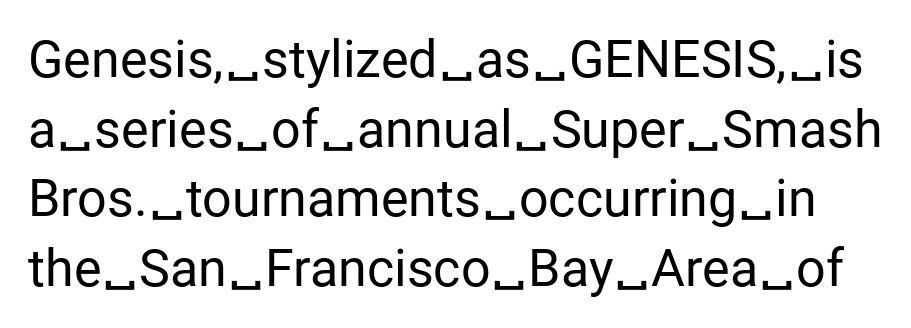
Q: Is the text bold? A: No.
Q: Is the text italic (slanted)? A: No, it is upright.
Q: Is the typeface a serif or a sans-serif typeface? A: Sans-serif.
Q: Is the text underlined? A: No.
Q: Is the spacing between letters normal or unusually wide? A: Normal.
Q: Is the spacing between lines tight, normal or loose? A: Normal.
Q: Width (condensed, normal, or wide)? A: Normal.
Q: Stroke contrast? A: Low.
Q: x-height? A: Medium.
Q: Monospaced? A: No.
